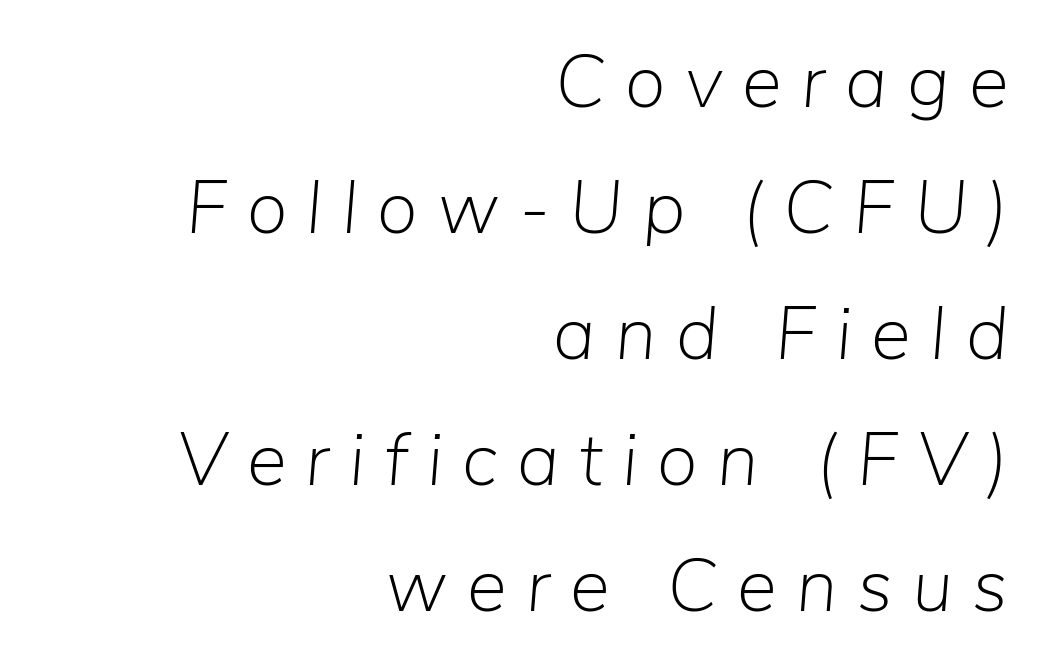
No extra ink here — the face is not bold. Slanted lettering throughout. The rendering uses natural spacing where letterforms have individual widths. This sample uses expanded letter spacing, leaving extra air between glyphs. No word sits above an underline. The leading is moderate, giving the passage an even texture.
